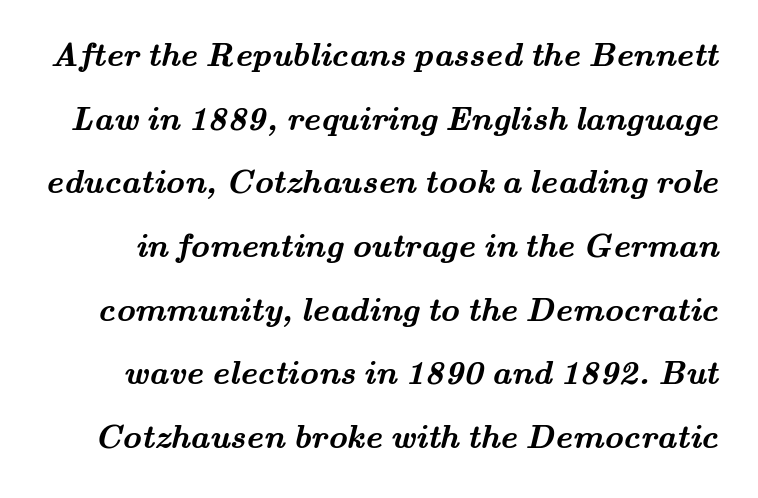
{"serif": "yes", "bold": "yes", "weight": "semibold", "width": "wide", "stroke_contrast": "medium", "x_height": "small", "monospaced": "no", "underline": "no", "line_spacing": "loose", "line_spacing_ratio": 1.93, "letter_spacing": "normal", "letter_spacing_em": 0.0, "glyph_px": 33}
